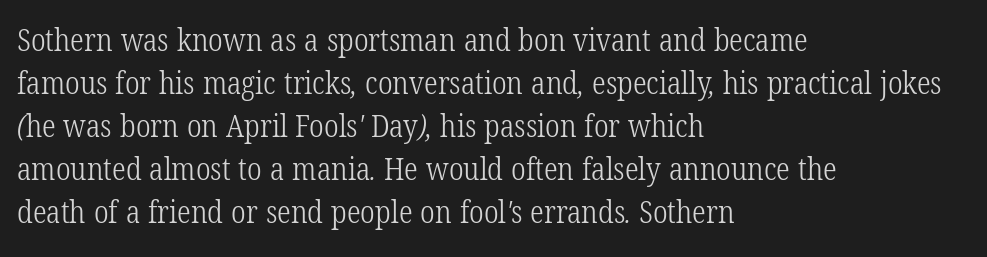
The image shows 31 px light, condensed serif type; set left-aligned, normal line spacing (1.39x), normal letter spacing, not underlined; low stroke contrast and a medium x-height.
